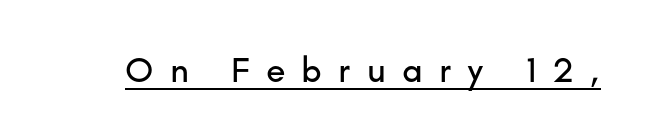
Q: Is the text italic (slanted)? A: No, it is upright.
Q: Is the typeface a serif or a sans-serif typeface? A: Sans-serif.
Q: Is the text underlined? A: Yes.
Q: Is the spacing between letters normal or unusually wide? A: Unusually wide.
Q: Width (condensed, normal, or wide)? A: Normal.
Q: Stroke contrast? A: Low.
Q: x-height? A: Small.
Q: Monospaced? A: No.
